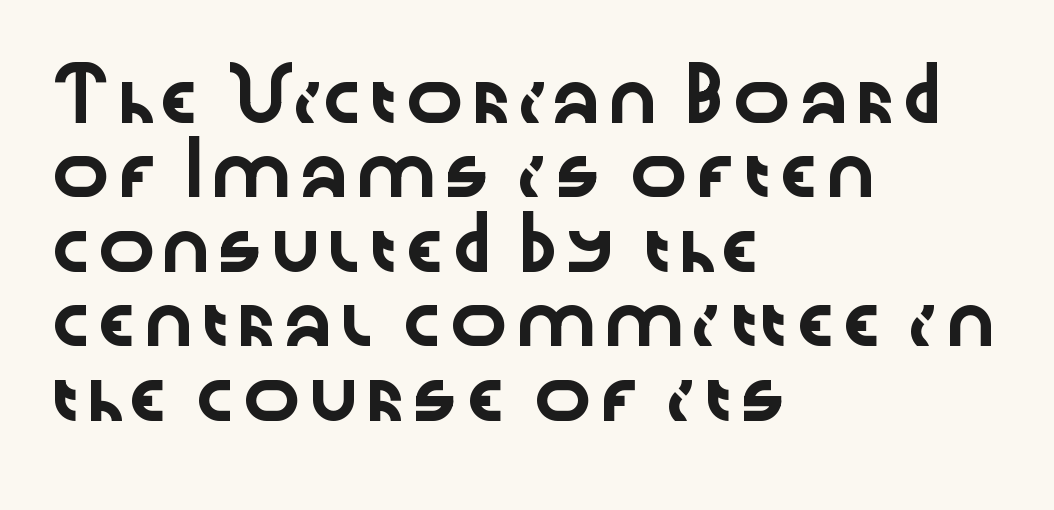
The image shows 49 px wide sans-serif type, upright; set left-aligned, normal line spacing (1.52x), normal letter spacing, not underlined; low stroke contrast and a medium x-height.
